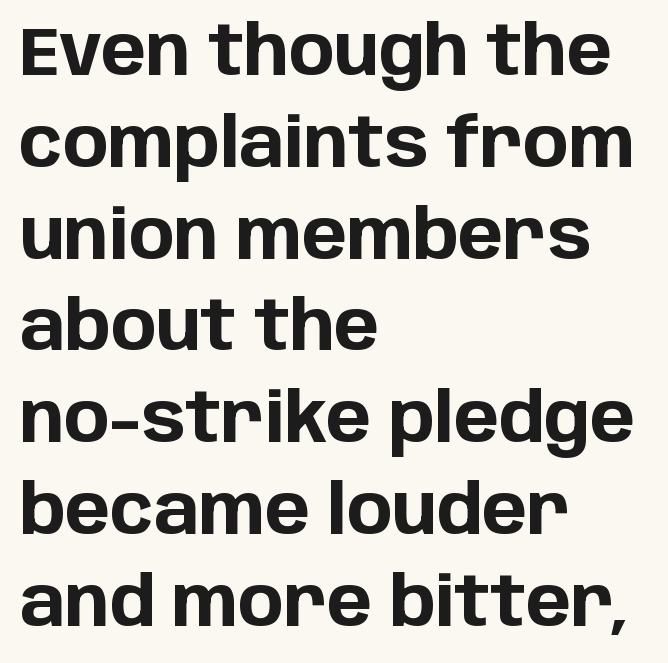
Q: Is the text bold? A: Yes.
Q: Is the text italic (slanted)? A: No, it is upright.
Q: Is the typeface a serif or a sans-serif typeface? A: Sans-serif.
Q: Is the text underlined? A: No.
Q: How is the paragraph aligned? A: Left-aligned.
Q: Is the spacing between letters normal or unusually wide? A: Normal.
Q: Is the spacing between lines tight, normal or loose? A: Normal.
Q: Width (condensed, normal, or wide)? A: Normal.
Q: Stroke contrast? A: Low.
Q: x-height? A: Large.
Q: Monospaced? A: No.
